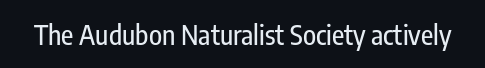
{"italic": "no", "underline": "no", "letter_spacing": "normal", "letter_spacing_em": 0.0, "glyph_px": 27}
